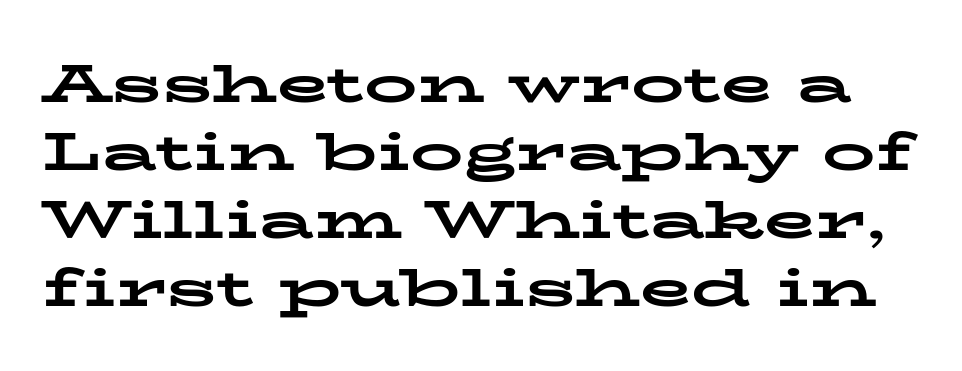
The image shows 53 px bold, wide serif type, upright; set normal line spacing (1.28x), normal letter spacing, not underlined; low stroke contrast and a medium x-height.
